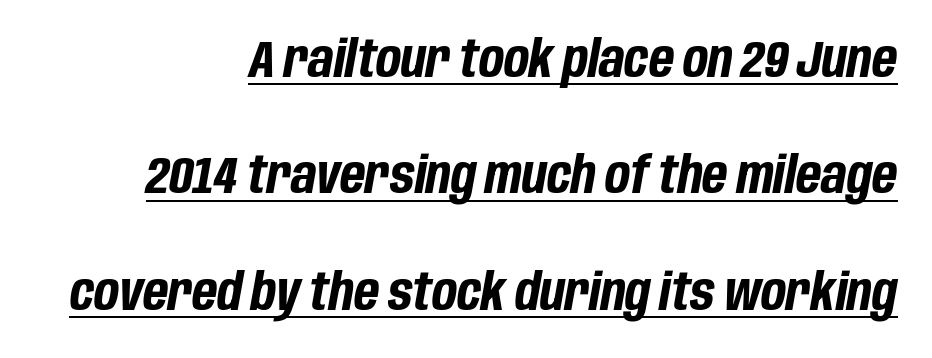
The image shows 52 px bold, condensed type, italic (leaning right); set right-aligned, loose line spacing (2.24x), normal letter spacing, underlined; low stroke contrast and a large x-height.
